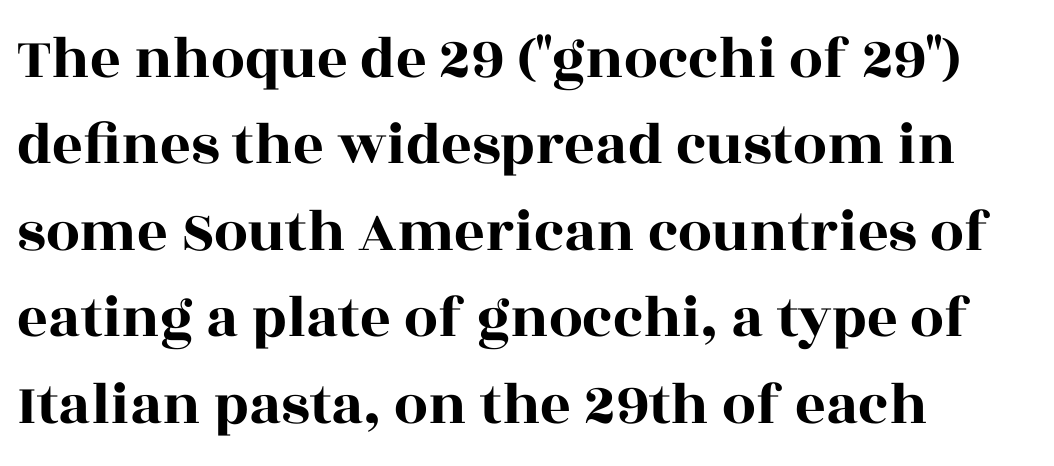
Q: Is the text italic (slanted)? A: No, it is upright.
Q: Is the typeface a serif or a sans-serif typeface? A: Serif.
Q: Is the text underlined? A: No.
Q: How is the paragraph aligned? A: Left-aligned.
Q: Is the spacing between letters normal or unusually wide? A: Normal.
Q: Is the spacing between lines tight, normal or loose? A: Normal.
Q: Width (condensed, normal, or wide)? A: Wide.
Q: x-height? A: Large.
Q: Monospaced? A: No.
